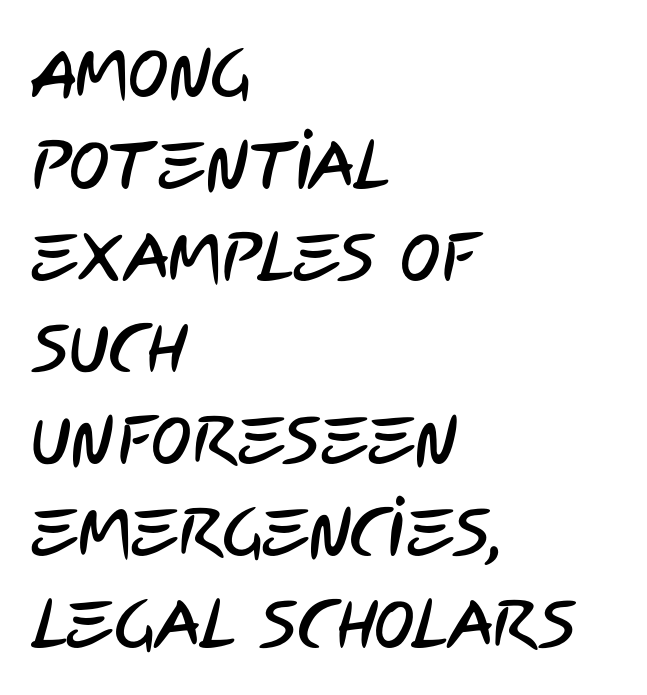
Q: Is the typeface a serif or a sans-serif typeface? A: Sans-serif.
Q: Is the text underlined? A: No.
Q: How is the paragraph aligned? A: Left-aligned.
Q: Is the spacing between letters normal or unusually wide? A: Normal.
Q: Is the spacing between lines tight, normal or loose? A: Normal.
Q: Width (condensed, normal, or wide)? A: Condensed.
Q: Stroke contrast? A: Low.
Q: x-height? A: Large.
Q: Monospaced? A: No.
